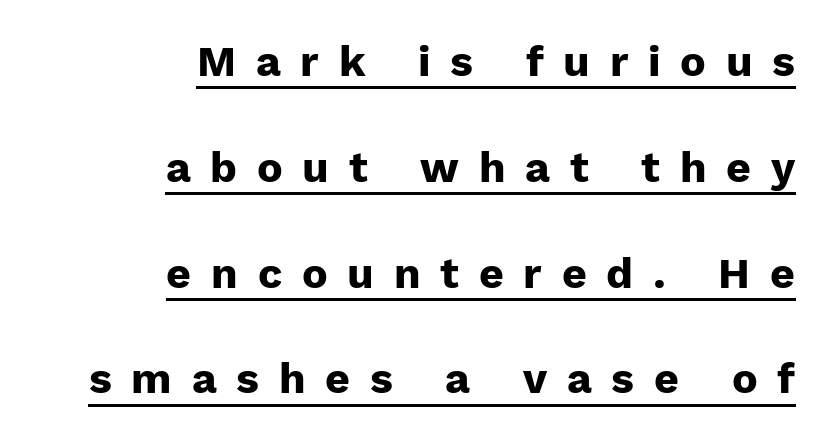
Q: Is the text bold? A: Yes.
Q: Is the text italic (slanted)? A: No, it is upright.
Q: Is the typeface a serif or a sans-serif typeface? A: Sans-serif.
Q: Is the text underlined? A: Yes.
Q: How is the paragraph aligned? A: Right-aligned.
Q: Is the spacing between letters normal or unusually wide? A: Unusually wide.
Q: Is the spacing between lines tight, normal or loose? A: Loose.
Q: Width (condensed, normal, or wide)? A: Normal.
Q: Stroke contrast? A: Low.
Q: x-height? A: Medium.
Q: Monospaced? A: No.
